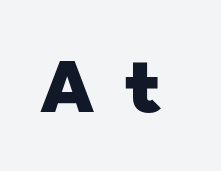
Q: Is the text bold? A: Yes.
Q: Is the text italic (slanted)? A: No, it is upright.
Q: Is the typeface a serif or a sans-serif typeface? A: Sans-serif.
Q: Is the text underlined? A: No.
Q: Is the spacing between letters normal or unusually wide? A: Unusually wide.
Q: Width (condensed, normal, or wide)? A: Normal.
Q: Stroke contrast? A: Low.
Q: x-height? A: Medium.
Q: Monospaced? A: No.
